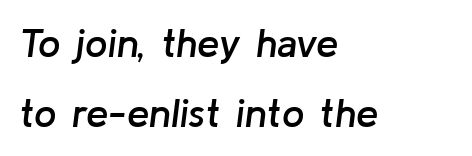
The image shows 40 px semibold type, italic (leaning right); set left-aligned, line spacing 1.76x, normal letter spacing, not underlined; low stroke contrast and a medium x-height.
